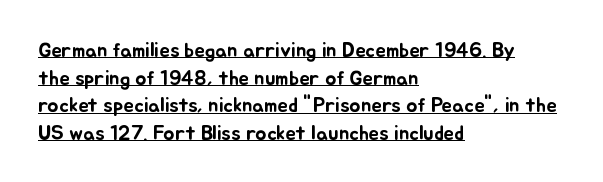
The gaps between neighbouring characters are ordinary and unremarkable. Posture: upright roman. Leading matches the norm, producing a regular column. A classic flush-left, rag-right setting is used for this passage.
